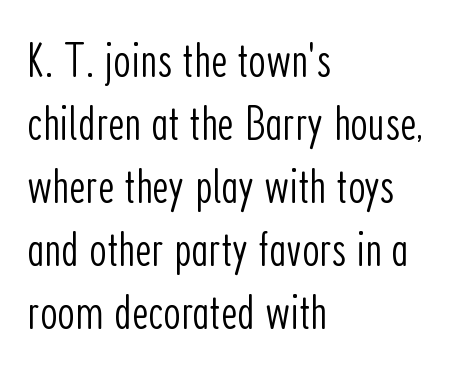
Q: Is the text bold? A: No.
Q: Is the text italic (slanted)? A: No, it is upright.
Q: Is the typeface a serif or a sans-serif typeface? A: Sans-serif.
Q: Is the text underlined? A: No.
Q: How is the paragraph aligned? A: Left-aligned.
Q: Is the spacing between letters normal or unusually wide? A: Normal.
Q: Is the spacing between lines tight, normal or loose? A: Normal.
Q: Width (condensed, normal, or wide)? A: Condensed.
Q: Stroke contrast? A: Low.
Q: x-height? A: Medium.
Q: Monospaced? A: No.
